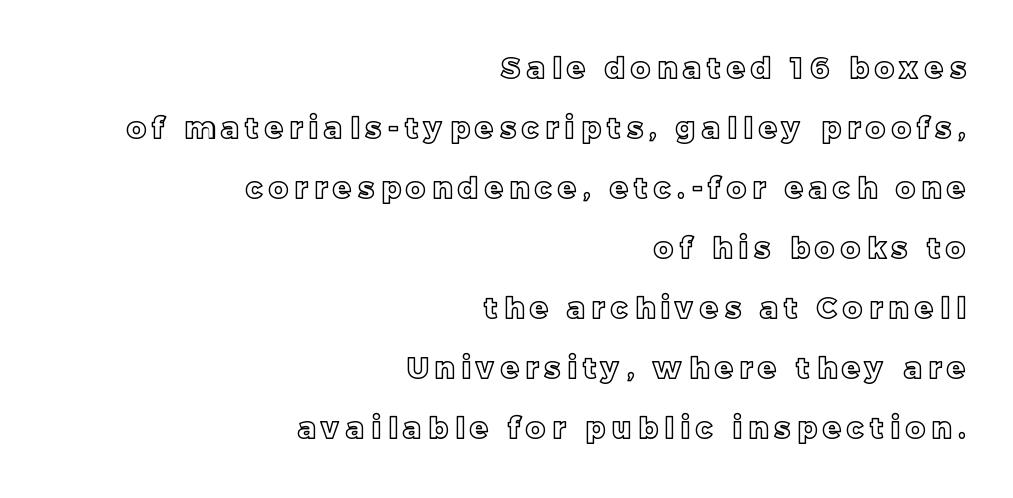
Q: Is the text italic (slanted)? A: No, it is upright.
Q: Is the text underlined? A: No.
Q: How is the paragraph aligned? A: Right-aligned.
Q: Is the spacing between letters normal or unusually wide? A: Unusually wide.
Q: Is the spacing between lines tight, normal or loose? A: Loose.
Q: Width (condensed, normal, or wide)? A: Normal.
Q: x-height? A: Large.
Q: Monospaced? A: No.
